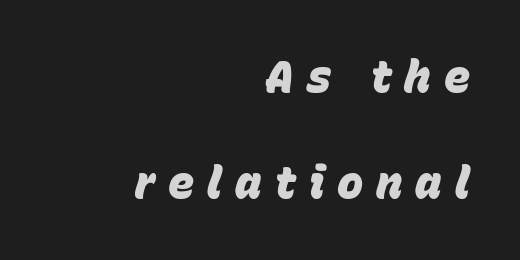
The image shows 44 px heavy type, italic (leaning right); set right-aligned, loose line spacing (2.41x), unusually wide letter spacing (+0.29 em), not underlined; low stroke contrast and a large x-height.
